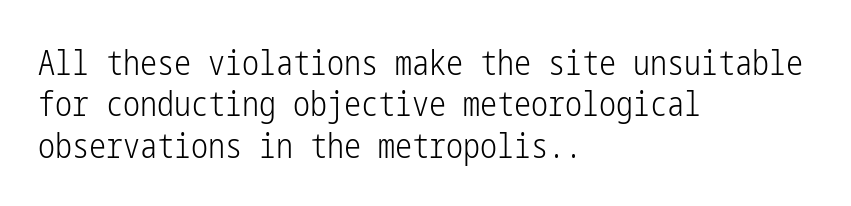
The glyphs are unaccompanied by any horizontal stroke below them. A typesetter would mark this as roman, not italic. The lines in this sample share a left origin and differ only in where they stop. There is no visible air inserted between adjacent glyphs. The designer went with a sans here, leaving each stem footless. Is this a heavy cut? Hardly; it is regular or lighter.
